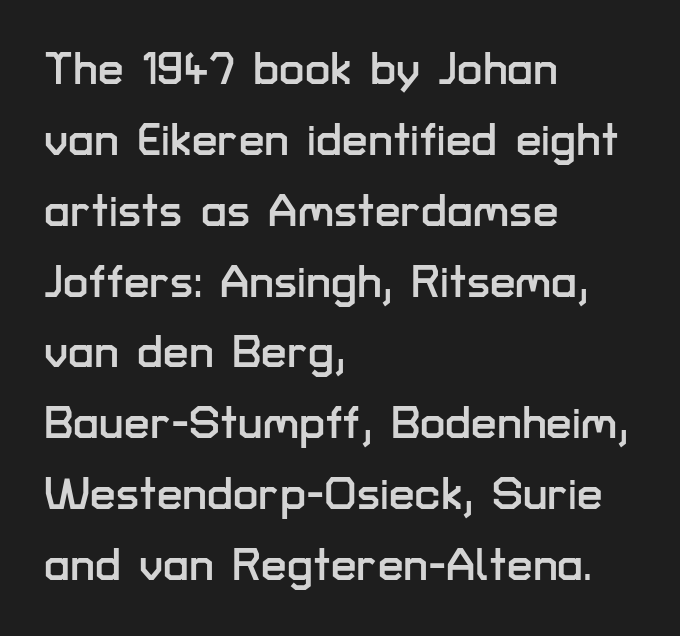
{"serif": "no", "italic": "no", "width": "normal", "stroke_contrast": "low", "x_height": "medium", "monospaced": "no", "underline": "no", "align": "left", "line_spacing": "normal", "line_spacing_ratio": 1.54, "letter_spacing": "normal", "letter_spacing_em": 0.0, "glyph_px": 46}
